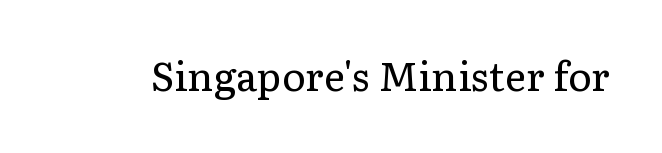
Examine the stroke ends and you'll spot serifs. Note the varied advance widths — an 'i' is clearly narrower than an 'm'. Caption: standard tracking, unaltered. This sample uses an upright cut, with every glyph sitting square on the baseline. The gap between lines stays unmarked. The font sits on the lighter half of the weight spectrum, regular included.
